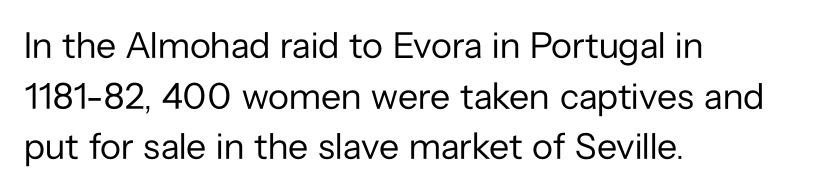
Here the designer chose a conventional face with non-uniform glyph widths. No feet cap the strokes, marking this as sans-serif type. These lines keep a tight, regular rhythm from letter to letter. The area under the type is left untouched. Layout note: lines flush left. The lettering stays uniformly vertical, giving the passage a roman look.
